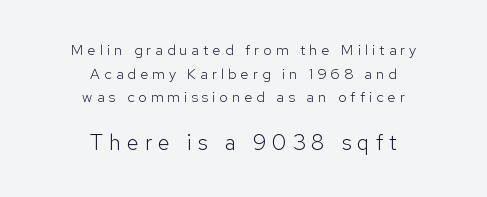
Q: Is the text bold? A: No.
Q: Is the text italic (slanted)? A: No, it is upright.
Q: Is the text underlined? A: No.
Q: How is the paragraph aligned? A: Centered.
Q: Is the spacing between letters normal or unusually wide? A: Unusually wide.
Q: Is the spacing between lines tight, normal or loose? A: Normal.
Q: Which block of text is set in a larger size, the first (top) or the second (bottom)? A: The second (bottom) one.
